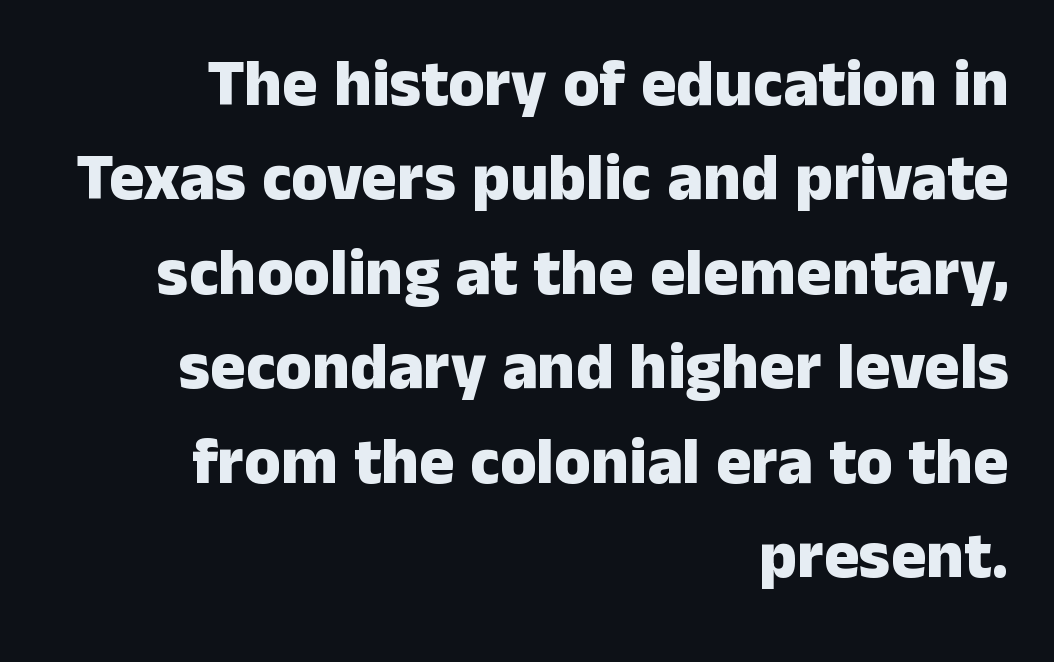
It's the straight-up-and-down kind of type. Varying glyph widths throughout — classic text-font behaviour. A flush-right, rag-left setting is used for this passage. A clean baseline with only descenders dipping below it.
